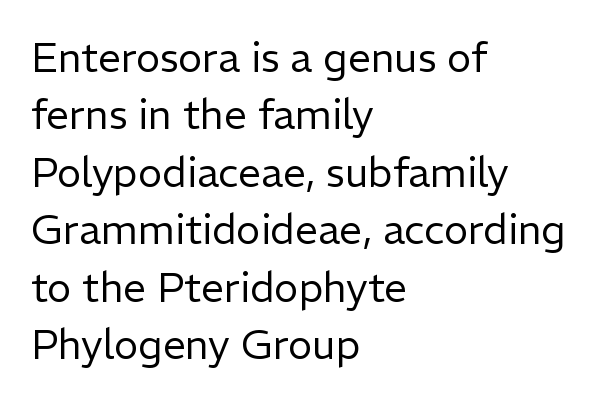
The image shows 41 px regular-weight sans-serif type, upright; set left-aligned, normal line spacing (1.4x), normal letter spacing, not underlined; low stroke contrast and a medium x-height.
